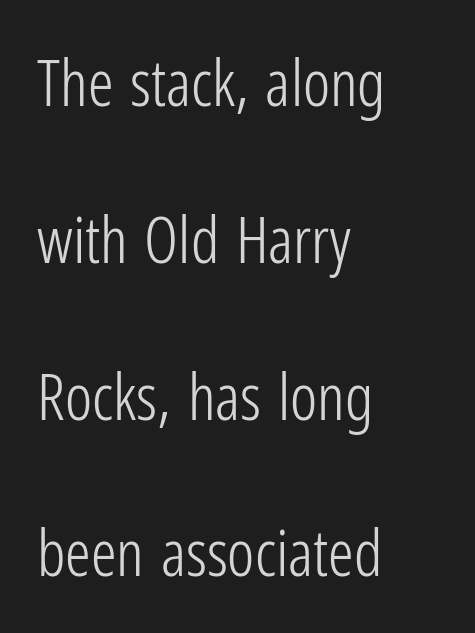
Q: Is the text bold? A: No.
Q: Is the text italic (slanted)? A: No, it is upright.
Q: Is the typeface a serif or a sans-serif typeface? A: Sans-serif.
Q: Is the text underlined? A: No.
Q: How is the paragraph aligned? A: Left-aligned.
Q: Is the spacing between letters normal or unusually wide? A: Normal.
Q: Is the spacing between lines tight, normal or loose? A: Loose.
Q: Width (condensed, normal, or wide)? A: Condensed.
Q: Stroke contrast? A: Low.
Q: x-height? A: Medium.
Q: Monospaced? A: No.
